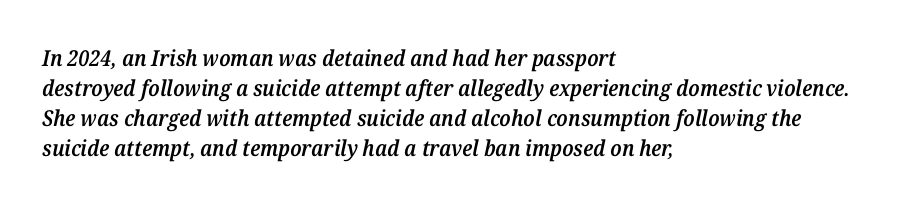
Q: Is the text bold? A: Semi-bold.
Q: Is the text italic (slanted)? A: Yes, it leans right by about 12 degrees.
Q: Is the text underlined? A: No.
Q: How is the paragraph aligned? A: Left-aligned.
Q: Is the spacing between letters normal or unusually wide? A: Normal.
Q: Is the spacing between lines tight, normal or loose? A: Normal.
